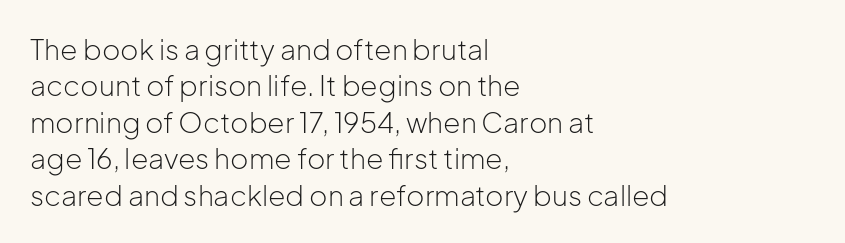
The letters stand upright; this is a roman face. A classic flush-left, rag-right setting is used for this passage. This sample has the flowing, uneven cadence of proportional lettering. Just letters on the line, the space beneath them empty. Does the type have serifs? No, each stem ends abruptly.
